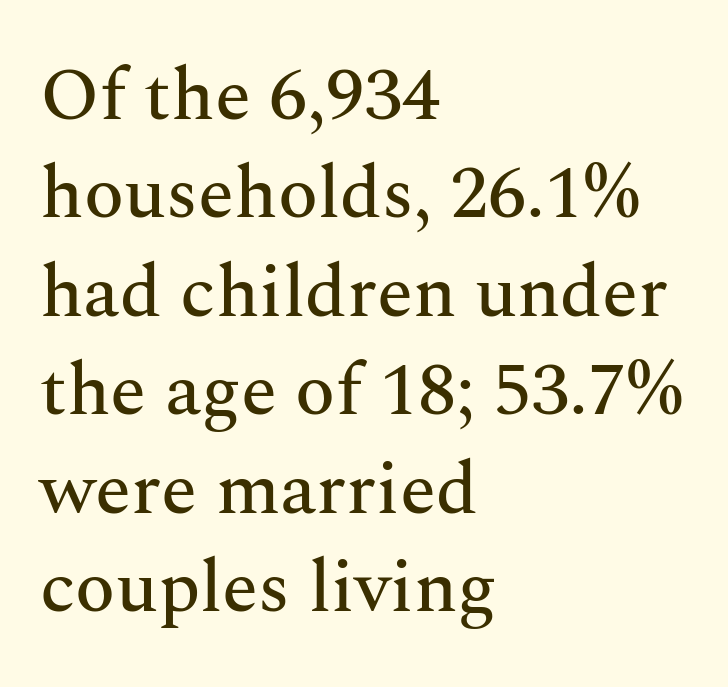
The image shows 74 px serif type, upright; set left-aligned, normal line spacing (1.33x), normal letter spacing, not underlined; medium stroke contrast and a medium x-height.
